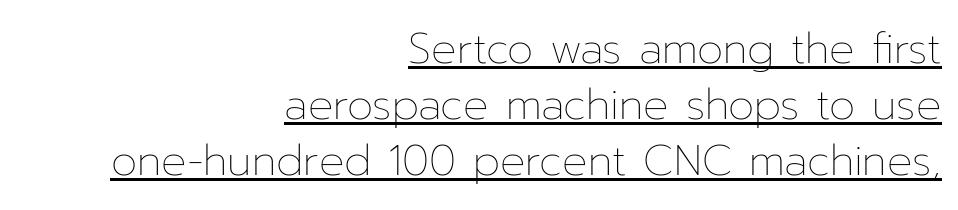
Is the block centered? No — it sits flush against the right margin. Every stem runs plumb, perpendicular to the baseline. Honestly, the underline is the first thing you notice here. The rows are spaced the way most documents space them.
